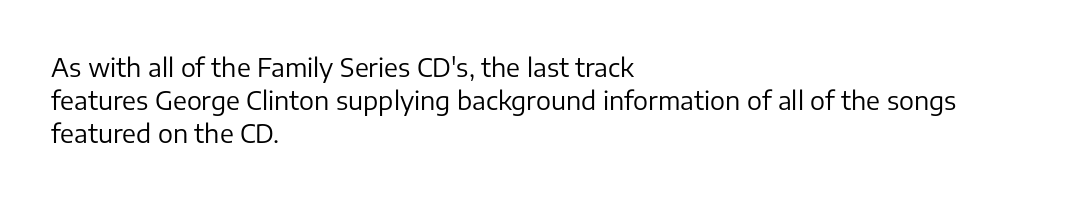
The image shows 25 px text type, upright; set left-aligned, normal line spacing (1.33x), normal letter spacing, not underlined.
